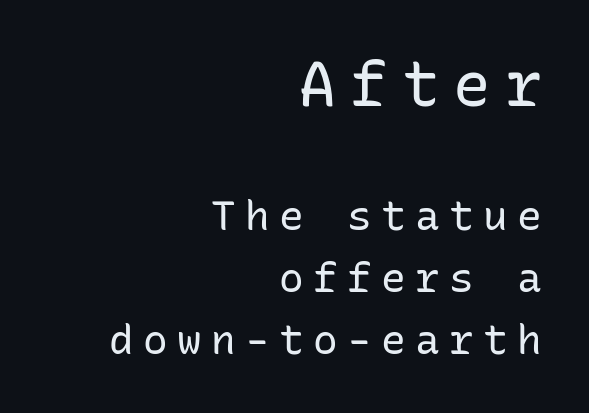
A light-to-regular cut is what we see here. Looks like terminal output: every glyph gets an equal slot. Note: larger setting up top, smaller setting below. The block of text has a typical density, with ordinary space between rows.
